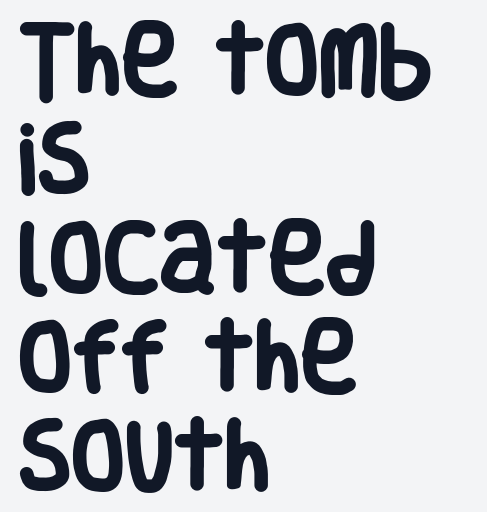
The image shows 78 px heavy, condensed sans-serif type, upright; set left-aligned, normal line spacing (1.27x), normal letter spacing, not underlined; low stroke contrast and a large x-height.
